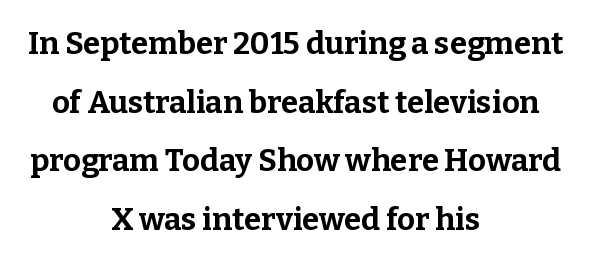
The image shows 31 px bold serif type, upright; set centered, line spacing 1.89x, normal letter spacing, not underlined; low stroke contrast and a medium x-height.
